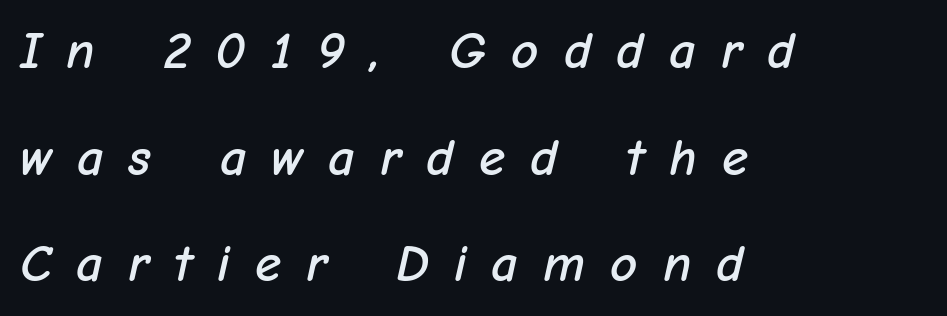
The image shows 53 px text type, italic (leaning right); set left-aligned, loose line spacing (2.01x), unusually wide letter spacing (+0.47 em), not underlined; low stroke contrast and a medium x-height.
